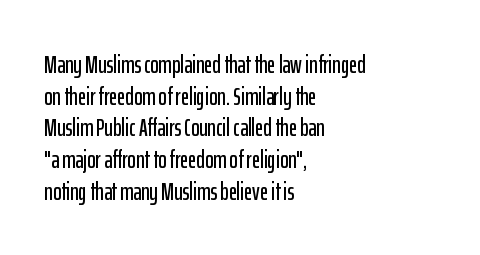
{"italic": "no", "underline": "no", "align": "left", "line_spacing": "normal", "line_spacing_ratio": 1.27, "letter_spacing": "normal", "letter_spacing_em": 0.0, "glyph_px": 25}
